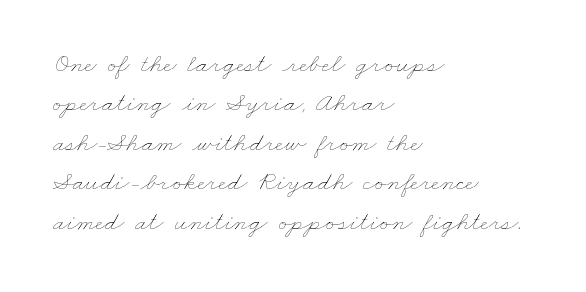
{"bold": "no", "underline": "no", "align": "left", "line_spacing": "normal", "line_spacing_ratio": 1.46, "letter_spacing": "normal", "letter_spacing_em": 0.0, "glyph_px": 27}
